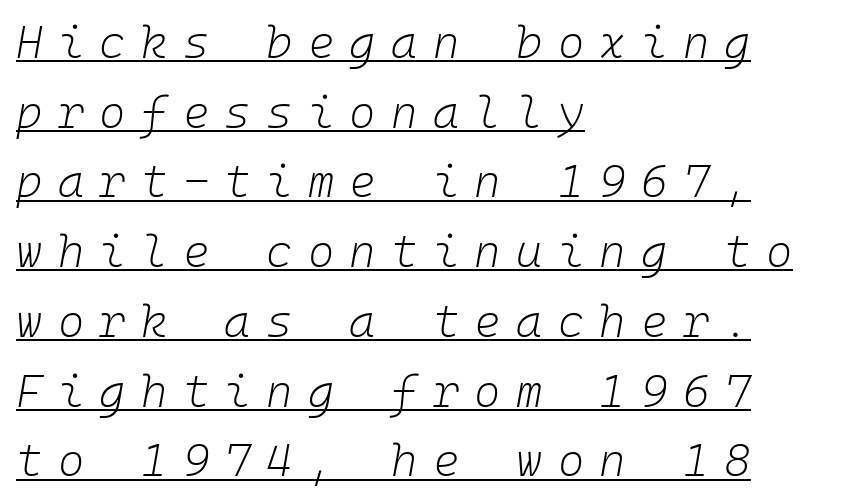
Q: Is the text bold? A: No.
Q: Is the text italic (slanted)? A: Yes, it leans right by about 10 degrees.
Q: Is the text underlined? A: Yes.
Q: How is the paragraph aligned? A: Left-aligned.
Q: Is the spacing between letters normal or unusually wide? A: Unusually wide.
Q: Is the spacing between lines tight, normal or loose? A: Normal.
Q: Width (condensed, normal, or wide)? A: Normal.
Q: Stroke contrast? A: Low.
Q: x-height? A: Medium.
Q: Monospaced? A: Yes.
